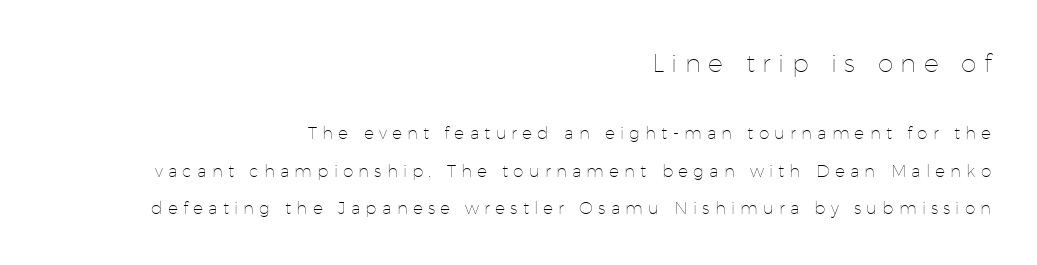
The image shows 25 px text type, upright; set right-aligned, loose line spacing (2.21x), unusually wide letter spacing (+0.3 em), not underlined; the first (top) block is 1.47x larger.
